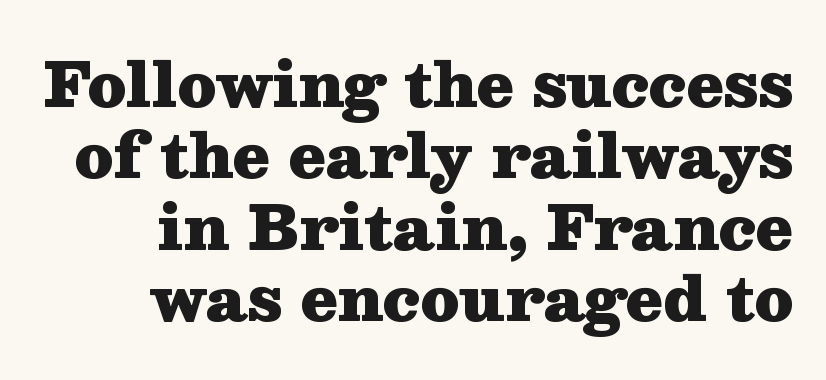
Q: Is the text bold? A: Yes.
Q: Is the text italic (slanted)? A: No, it is upright.
Q: Is the typeface a serif or a sans-serif typeface? A: Serif.
Q: Is the text underlined? A: No.
Q: How is the paragraph aligned? A: Right-aligned.
Q: Is the spacing between letters normal or unusually wide? A: Normal.
Q: Width (condensed, normal, or wide)? A: Wide.
Q: Stroke contrast? A: Medium.
Q: x-height? A: Medium.
Q: Monospaced? A: No.
